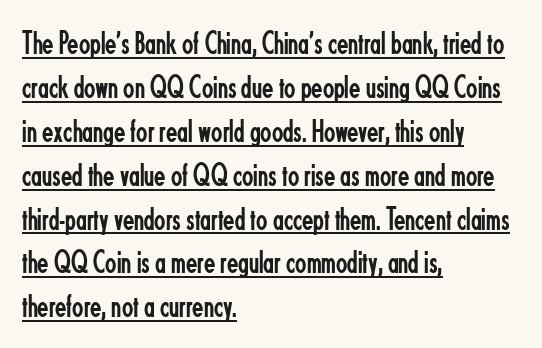
{"serif": "no", "italic": "no", "bold": "no", "weight": "regular", "width": "condensed", "stroke_contrast": "low", "x_height": "small", "monospaced": "no", "underline": "yes", "align": "left", "line_spacing": "normal", "line_spacing_ratio": 1.33, "letter_spacing": "normal", "letter_spacing_em": 0.0, "glyph_px": 33}
